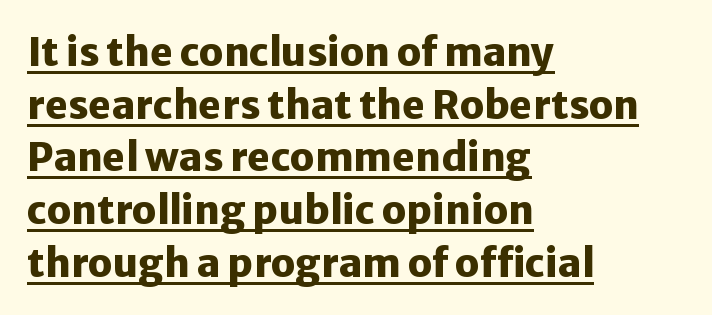
{"serif": "no", "italic": "no", "bold": "yes", "weight": "heavy", "width": "normal", "stroke_contrast": "low", "x_height": "medium", "monospaced": "no", "underline": "yes", "align": "left", "line_spacing": "normal", "line_spacing_ratio": 1.35, "letter_spacing": "normal", "letter_spacing_em": 0.0, "glyph_px": 39}
